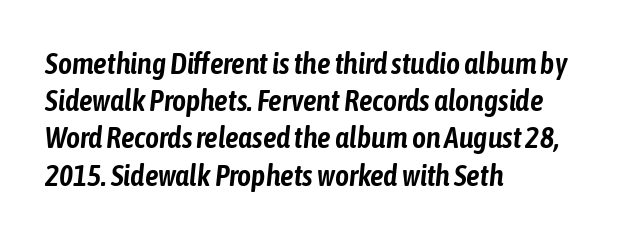
Q: Is the text italic (slanted)? A: Yes, it leans right by about 6 degrees.
Q: Is the text underlined? A: No.
Q: How is the paragraph aligned? A: Left-aligned.
Q: Is the spacing between letters normal or unusually wide? A: Normal.
Q: Width (condensed, normal, or wide)? A: Condensed.
Q: Stroke contrast? A: Low.
Q: x-height? A: Medium.
Q: Monospaced? A: No.
